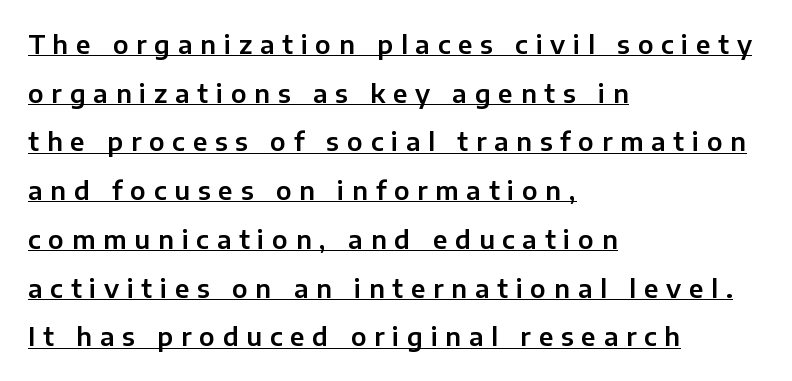
Q: Is the text italic (slanted)? A: No, it is upright.
Q: Is the text underlined? A: Yes.
Q: How is the paragraph aligned? A: Left-aligned.
Q: Is the spacing between letters normal or unusually wide? A: Unusually wide.
Q: Is the spacing between lines tight, normal or loose? A: Loose.
